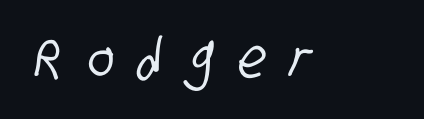
{"serif": "no", "width": "condensed", "stroke_contrast": "low", "x_height": "large", "monospaced": "no", "underline": "no", "letter_spacing": "wide", "letter_spacing_em": 0.46, "glyph_px": 55}
